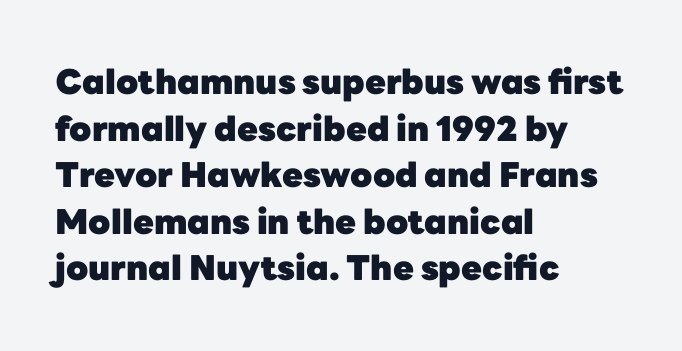
Q: Is the text bold? A: Yes.
Q: Is the text italic (slanted)? A: No, it is upright.
Q: Is the typeface a serif or a sans-serif typeface? A: Sans-serif.
Q: Is the text underlined? A: No.
Q: How is the paragraph aligned? A: Left-aligned.
Q: Is the spacing between letters normal or unusually wide? A: Normal.
Q: Is the spacing between lines tight, normal or loose? A: Normal.
Q: Width (condensed, normal, or wide)? A: Normal.
Q: Stroke contrast? A: Low.
Q: x-height? A: Medium.
Q: Monospaced? A: No.
